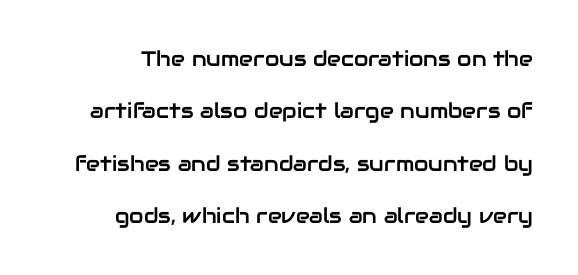
The image shows 21 px text type, upright; set loose line spacing (2.5x), normal letter spacing, not underlined.
